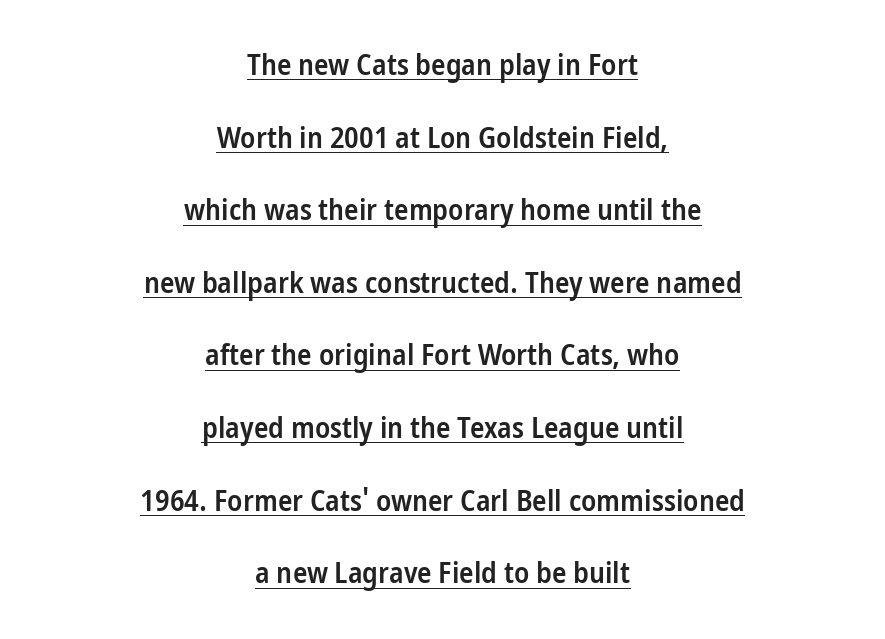
{"serif": "no", "italic": "no", "bold": "semi", "weight": "semibold", "width": "condensed", "stroke_contrast": "low", "x_height": "medium", "monospaced": "no", "underline": "yes", "align": "center", "line_spacing": "loose", "line_spacing_ratio": 2.42, "letter_spacing": "normal", "letter_spacing_em": 0.0, "glyph_px": 30}
